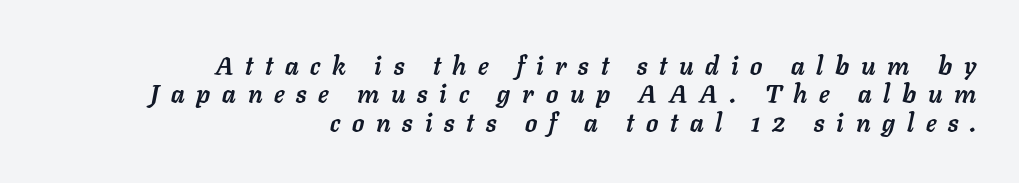
The image shows 25 px bold type, italic (leaning right); set right-aligned, tight line spacing (1.14x), unusually wide letter spacing (+0.47 em), not underlined.
